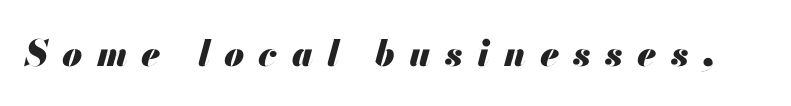
{"italic": "yes", "lean": "right", "slant_degrees": 13, "bold": "yes", "weight": "heavy", "width": "normal", "stroke_contrast": "medium", "x_height": "small", "monospaced": "no", "underline": "no", "letter_spacing": "wide", "letter_spacing_em": 0.4, "glyph_px": 36}
